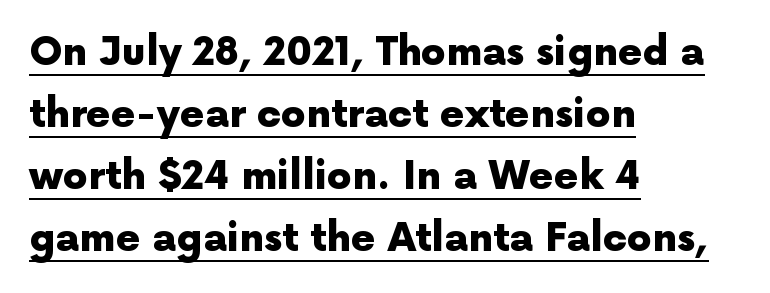
Q: Is the text bold? A: Yes.
Q: Is the text italic (slanted)? A: No, it is upright.
Q: Is the typeface a serif or a sans-serif typeface? A: Sans-serif.
Q: Is the text underlined? A: Yes.
Q: How is the paragraph aligned? A: Left-aligned.
Q: Is the spacing between letters normal or unusually wide? A: Normal.
Q: Is the spacing between lines tight, normal or loose? A: Normal.
Q: Width (condensed, normal, or wide)? A: Normal.
Q: x-height? A: Medium.
Q: Monospaced? A: No.
